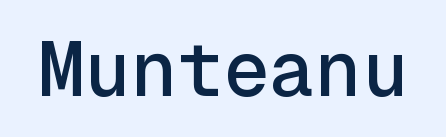
Q: Is the text italic (slanted)? A: No, it is upright.
Q: Is the typeface a serif or a sans-serif typeface? A: Sans-serif.
Q: Is the text underlined? A: No.
Q: Is the spacing between letters normal or unusually wide? A: Normal.
Q: Width (condensed, normal, or wide)? A: Normal.
Q: x-height? A: Medium.
Q: Monospaced? A: Yes.
